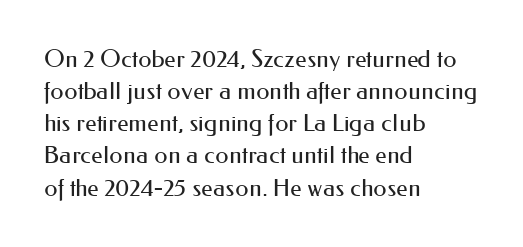
The image shows 24 px text type, upright; set left-aligned, normal line spacing (1.34x), normal letter spacing, not underlined.
